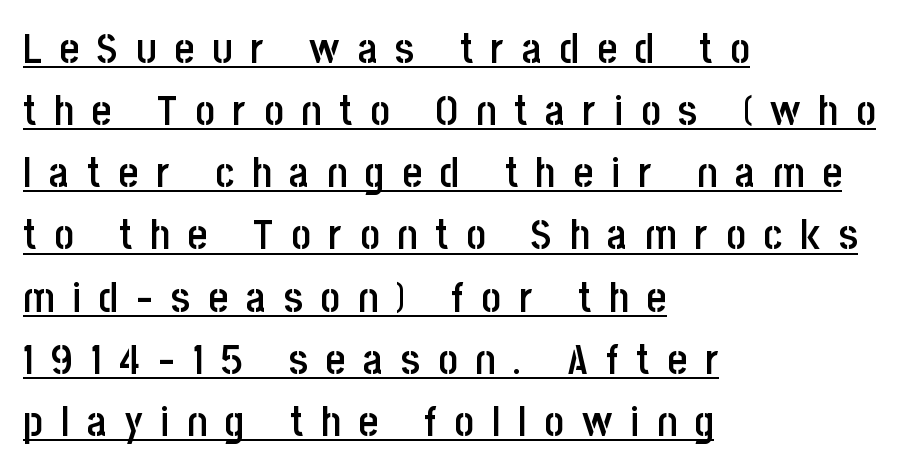
Q: Is the text bold? A: Semi-bold.
Q: Is the text italic (slanted)? A: No, it is upright.
Q: Is the typeface a serif or a sans-serif typeface? A: Sans-serif.
Q: Is the text underlined? A: Yes.
Q: How is the paragraph aligned? A: Left-aligned.
Q: Is the spacing between letters normal or unusually wide? A: Unusually wide.
Q: Is the spacing between lines tight, normal or loose? A: Normal.
Q: Width (condensed, normal, or wide)? A: Condensed.
Q: Stroke contrast? A: Low.
Q: x-height? A: Large.
Q: Monospaced? A: No.
